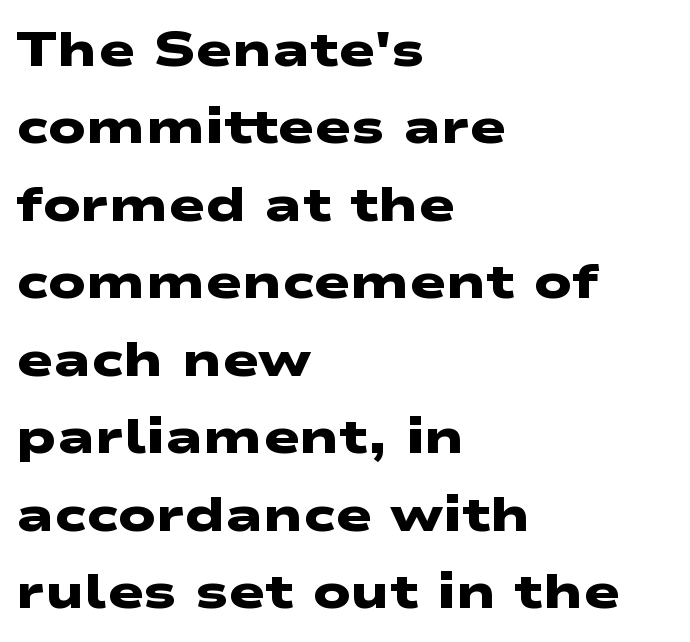
A clean baseline with only descenders dipping below it. These lines are rendered in a variable-pitch font. Notice how the passage keeps a crisp vertical edge on the left only. Words appear dense and cohesive because spacing is normal.
